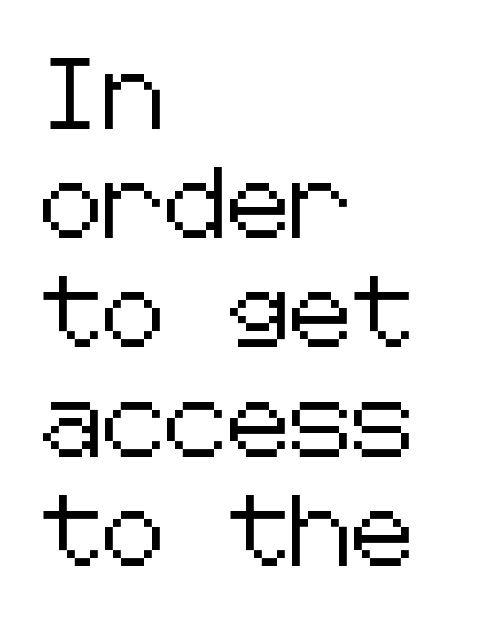
Baseline-to-baseline distance is the conventional proportion of letter height. Letters rest on an invisible, unmarked baseline. The rendering shows plain stroke endings on the letterforms — a sans-serif design. The letters stand straight up with perfectly vertical stems.
